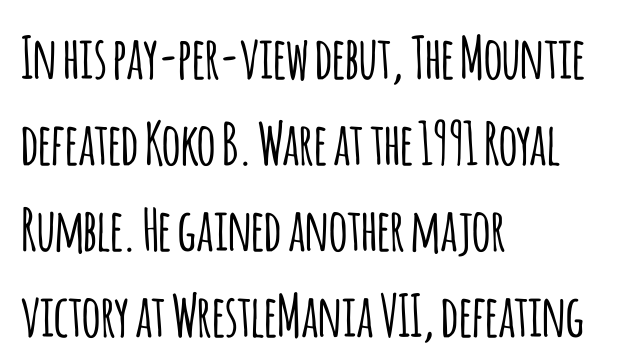
Q: Is the text italic (slanted)? A: No, it is upright.
Q: Is the typeface a serif or a sans-serif typeface? A: Sans-serif.
Q: Is the text underlined? A: No.
Q: How is the paragraph aligned? A: Left-aligned.
Q: Is the spacing between letters normal or unusually wide? A: Normal.
Q: Is the spacing between lines tight, normal or loose? A: Normal.
Q: Width (condensed, normal, or wide)? A: Condensed.
Q: Stroke contrast? A: Low.
Q: x-height? A: Large.
Q: Monospaced? A: No.
